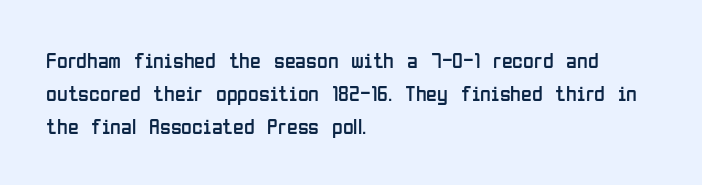
In terms of leading, this rendering sits right in the middle. Quick note: not italic, upright. Stems here are at most as thick as an everyday book face. Letter spacing: default.
